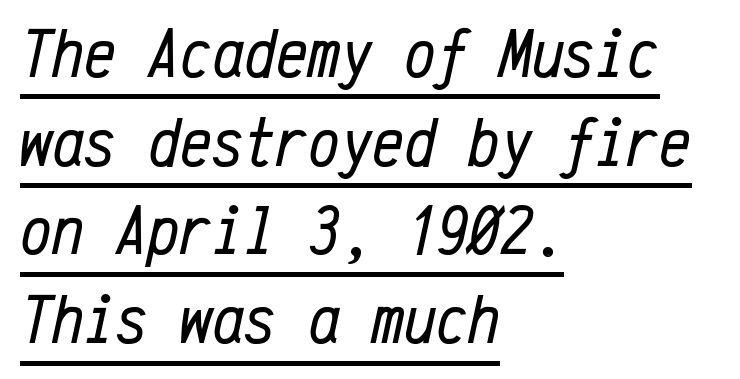
Q: Is the text bold? A: No.
Q: Is the text italic (slanted)? A: Yes, it leans right by about 12 degrees.
Q: Is the text underlined? A: Yes.
Q: How is the paragraph aligned? A: Left-aligned.
Q: Is the spacing between letters normal or unusually wide? A: Normal.
Q: Is the spacing between lines tight, normal or loose? A: Normal.
Q: Width (condensed, normal, or wide)? A: Condensed.
Q: Stroke contrast? A: Low.
Q: x-height? A: Medium.
Q: Monospaced? A: Yes.
